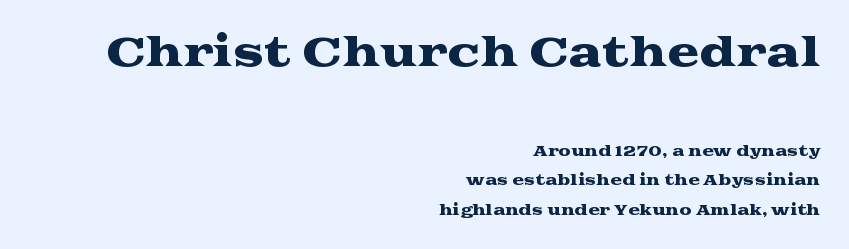
The image shows 39 px wide serif type, upright; set right-aligned, loose line spacing (2.1x), normal letter spacing, not underlined; the first (top) block is 2.79x larger; medium stroke contrast and a medium x-height.
